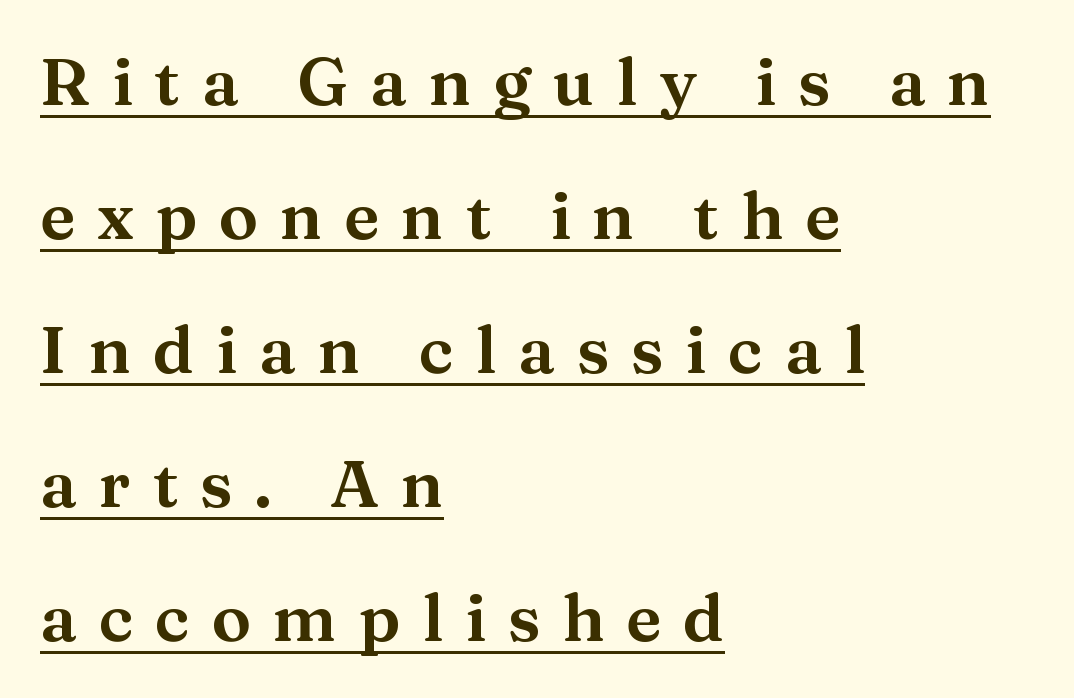
Regarding leading, the lines here are spaced well apart. Is the letter spacing exaggerated? Yes — the characters are pushed far apart. A typographer would call this underscored text. You could not count columns in this text — the font is proportionally spaced. Style check: upright.
